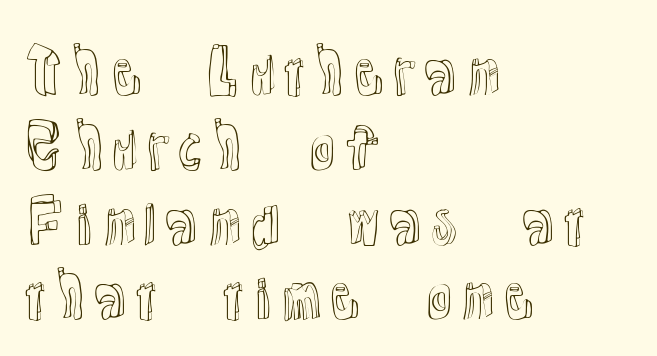
{"italic": "no", "width": "normal", "x_height": "medium", "monospaced": "no", "underline": "no", "align": "left", "line_spacing": "normal", "line_spacing_ratio": 1.29, "letter_spacing": "normal", "letter_spacing_em": 0.0, "glyph_px": 58}
